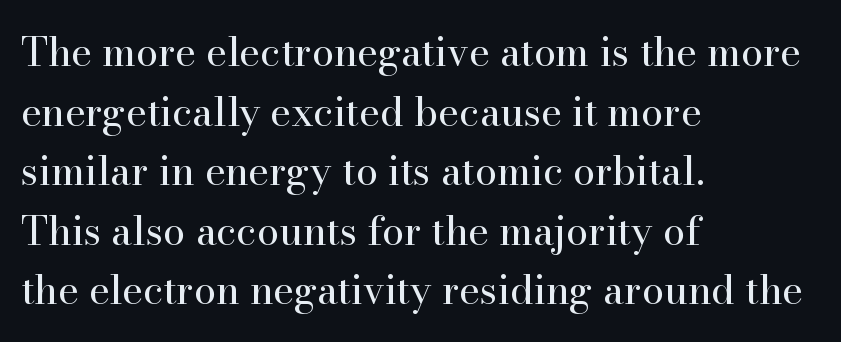
{"serif": "yes", "italic": "no", "bold": "no", "weight": "regular", "width": "normal", "stroke_contrast": "high", "x_height": "small", "monospaced": "no", "underline": "no", "align": "left", "line_spacing": "normal", "line_spacing_ratio": 1.49, "letter_spacing": "normal", "letter_spacing_em": 0.0, "glyph_px": 40}
